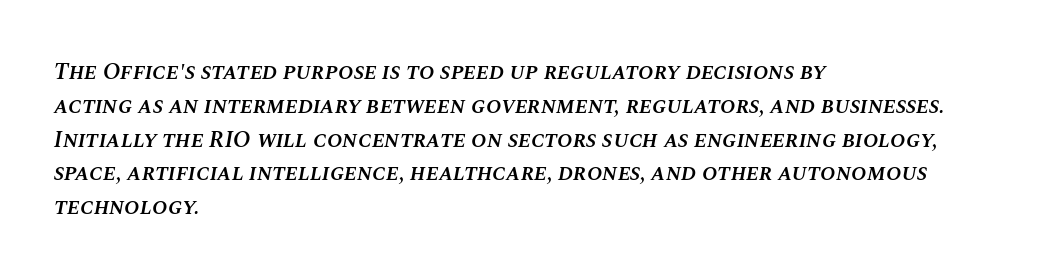
The image shows 23 px text type, italic (leaning right); set left-aligned, normal line spacing (1.47x), normal letter spacing, not underlined.
